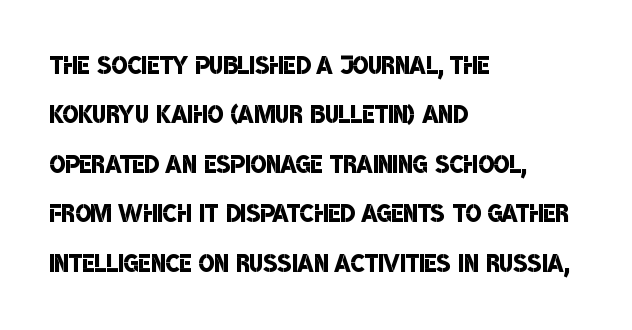
Q: Is the text bold? A: Semi-bold.
Q: Is the typeface a serif or a sans-serif typeface? A: Sans-serif.
Q: Is the text underlined? A: No.
Q: How is the paragraph aligned? A: Left-aligned.
Q: Is the spacing between letters normal or unusually wide? A: Normal.
Q: Is the spacing between lines tight, normal or loose? A: Normal.
Q: Width (condensed, normal, or wide)? A: Condensed.
Q: Stroke contrast? A: Low.
Q: x-height? A: Large.
Q: Monospaced? A: No.
